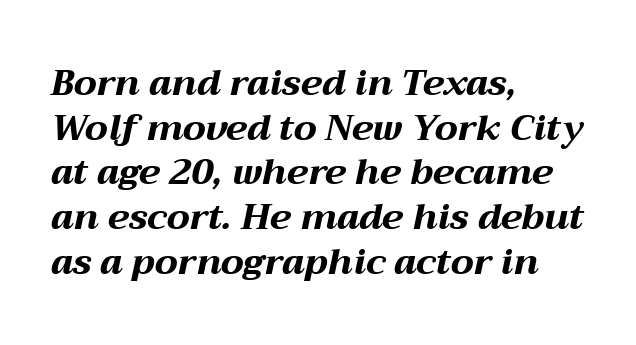
The image shows 36 px bold, wide type, italic (leaning right); set left-aligned, line spacing 1.24x, normal letter spacing, not underlined; medium stroke contrast and a medium x-height.
